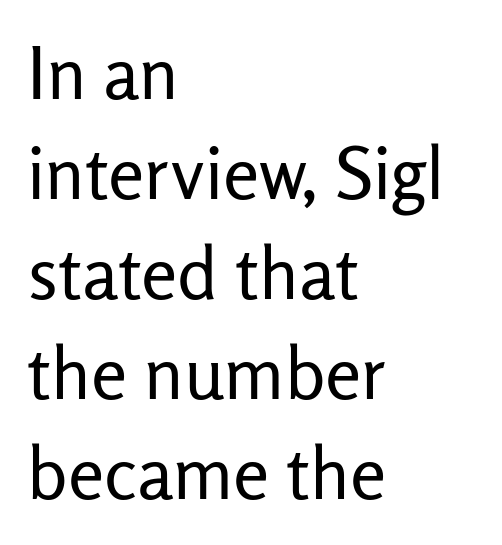
The image shows 73 px regular-weight sans-serif type, upright; set left-aligned, normal line spacing (1.37x), normal letter spacing, not underlined; low stroke contrast and a medium x-height.
